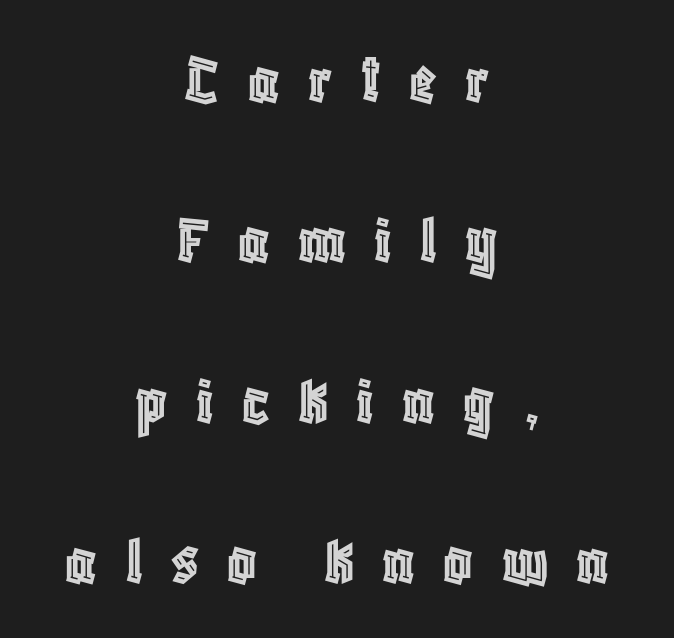
The image shows 71 px condensed type, upright; set centered, loose line spacing (2.26x), unusually wide letter spacing (+0.4 em), not underlined; a large x-height.
